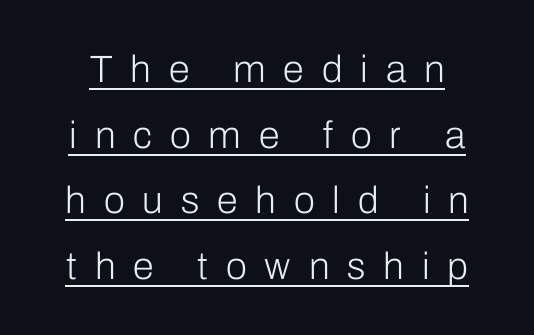
Q: Is the text bold? A: No.
Q: Is the text italic (slanted)? A: No, it is upright.
Q: Is the typeface a serif or a sans-serif typeface? A: Sans-serif.
Q: Is the text underlined? A: Yes.
Q: Is the spacing between letters normal or unusually wide? A: Unusually wide.
Q: Width (condensed, normal, or wide)? A: Normal.
Q: Stroke contrast? A: Low.
Q: x-height? A: Medium.
Q: Monospaced? A: No.
